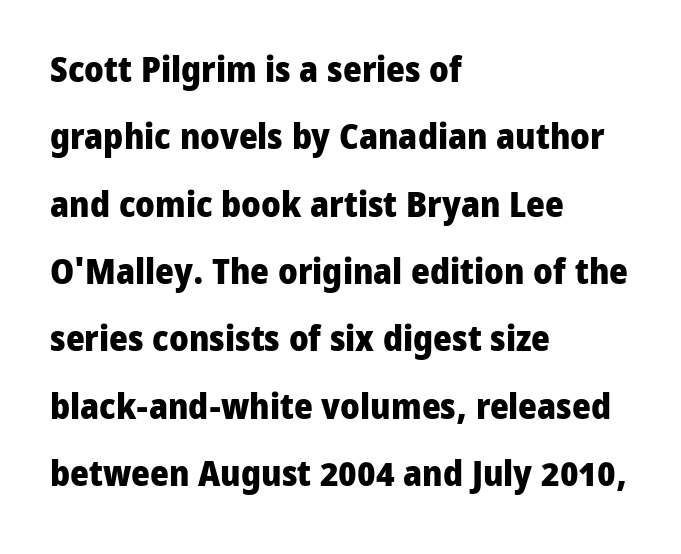
Tracking value appears to be zero — textbook default spacing. Honestly, there is no underline to notice here at all. The rendering shows plain stroke endings on the letterforms — a sans-serif design. Style check: upright. Each letter keeps its own natural width here, so spacing adapts to shape.
